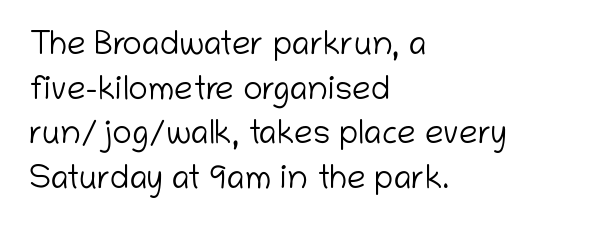
The image shows 33 px light sans-serif type, upright; set left-aligned, normal line spacing (1.35x), normal letter spacing, not underlined; low stroke contrast and a medium x-height.
